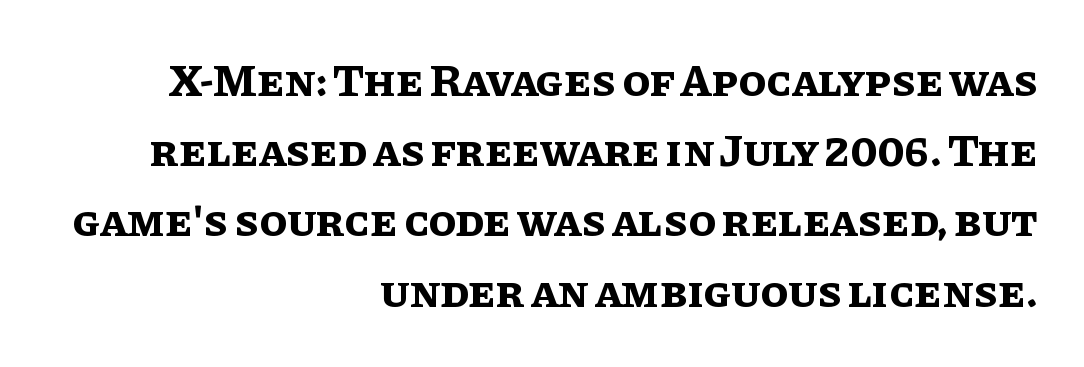
Q: Is the text bold? A: Yes.
Q: Is the text italic (slanted)? A: No, it is upright.
Q: Is the text underlined? A: No.
Q: How is the paragraph aligned? A: Right-aligned.
Q: Is the spacing between letters normal or unusually wide? A: Normal.
Q: Is the spacing between lines tight, normal or loose? A: Normal.
Q: Width (condensed, normal, or wide)? A: Normal.
Q: Stroke contrast? A: Low.
Q: x-height? A: Large.
Q: Monospaced? A: No.
